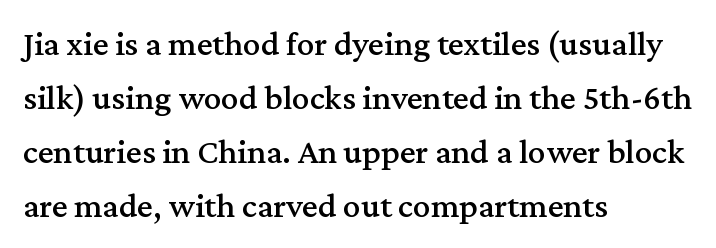
{"serif": "yes", "italic": "no", "width": "normal", "stroke_contrast": "medium", "x_height": "medium", "monospaced": "no", "underline": "no", "align": "left", "line_spacing": "normal", "line_spacing_ratio": 1.54, "letter_spacing": "normal", "letter_spacing_em": 0.0, "glyph_px": 35}
